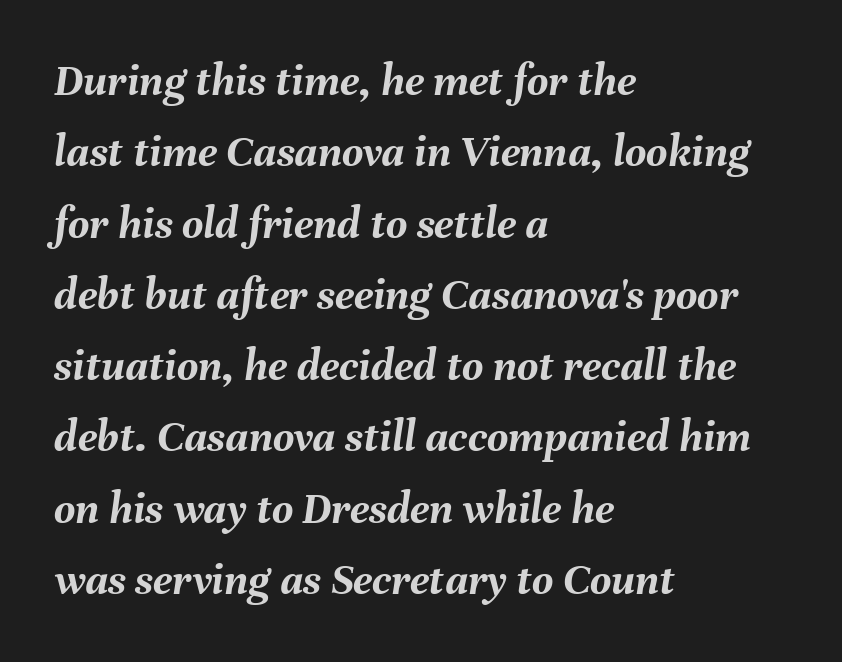
The image shows 46 px semibold type, italic (leaning right); set left-aligned, normal line spacing (1.55x), normal letter spacing, not underlined; medium stroke contrast and a medium x-height.
